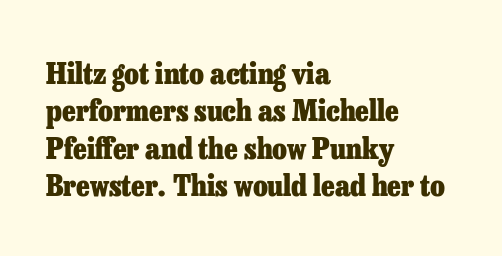
{"serif": "yes", "italic": "no", "bold": "yes", "weight": "heavy", "width": "normal", "stroke_contrast": "low", "x_height": "medium", "monospaced": "no", "underline": "no", "align": "left", "line_spacing": "normal", "line_spacing_ratio": 1.25, "letter_spacing": "normal", "letter_spacing_em": 0.0, "glyph_px": 30}
